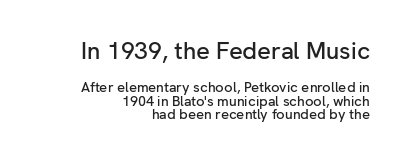
Q: Is the text italic (slanted)? A: No, it is upright.
Q: Is the text underlined? A: No.
Q: How is the paragraph aligned? A: Right-aligned.
Q: Is the spacing between letters normal or unusually wide? A: Normal.
Q: Is the spacing between lines tight, normal or loose? A: Tight.
Q: Which block of text is set in a larger size, the first (top) or the second (bottom)? A: The first (top) one.
